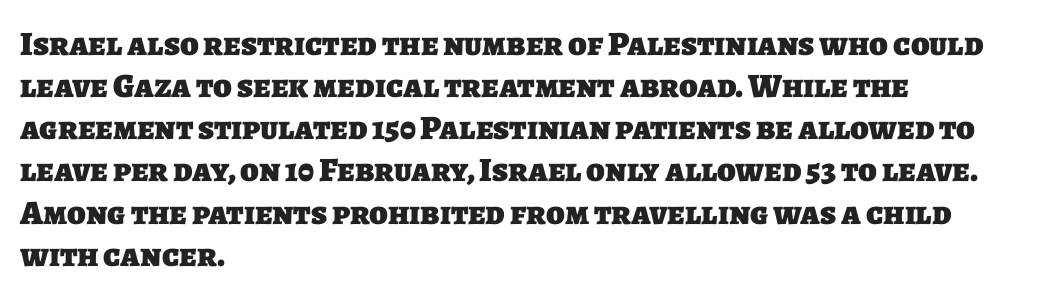
Decoration check: the copy has no underline. The passage shown is typed in a proportional face where columns would drift. No feet cap the strokes, marking this as sans-serif type. The text block is weighted toward the left margin, trailing off unevenly rightward. Heft: maximum for text — a bold.
